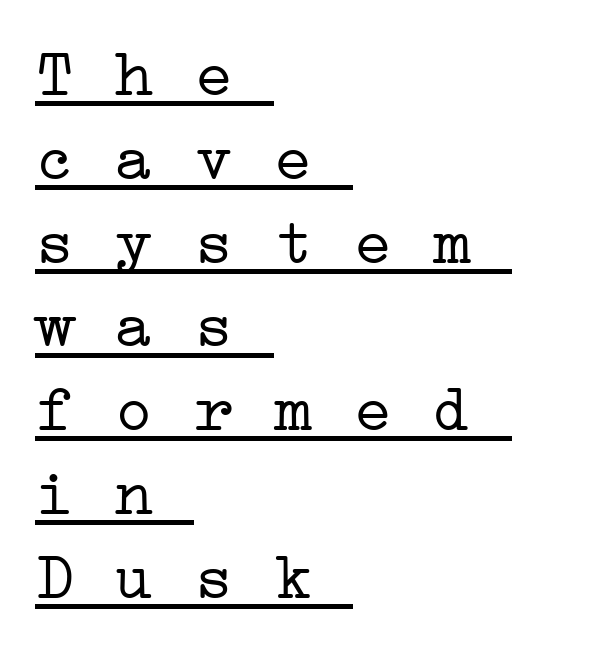
{"serif": "yes", "bold": "no", "weight": "light", "width": "wide", "stroke_contrast": "low", "x_height": "medium", "monospaced": "yes", "underline": "yes", "align": "left", "line_spacing": "normal", "line_spacing_ratio": 1.27, "letter_spacing": "normal", "letter_spacing_em": 0.0, "glyph_px": 66}
